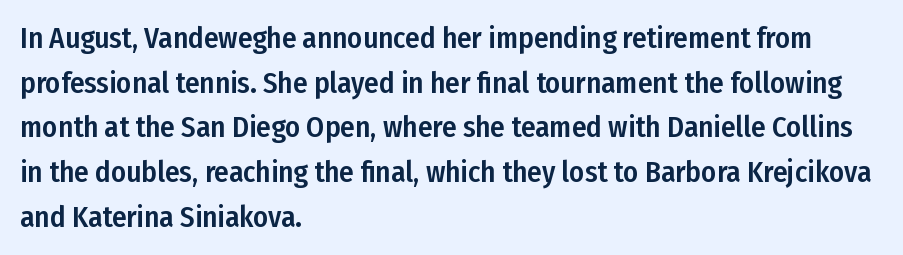
Q: Is the text italic (slanted)? A: No, it is upright.
Q: Is the typeface a serif or a sans-serif typeface? A: Sans-serif.
Q: Is the text underlined? A: No.
Q: How is the paragraph aligned? A: Left-aligned.
Q: Is the spacing between letters normal or unusually wide? A: Normal.
Q: Is the spacing between lines tight, normal or loose? A: Normal.
Q: Width (condensed, normal, or wide)? A: Condensed.
Q: Stroke contrast? A: Low.
Q: x-height? A: Medium.
Q: Monospaced? A: No.
